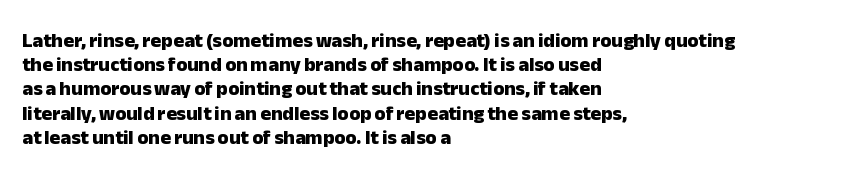
The image shows 20 px bold type, upright; set left-aligned, line spacing 1.21x, normal letter spacing, not underlined.
